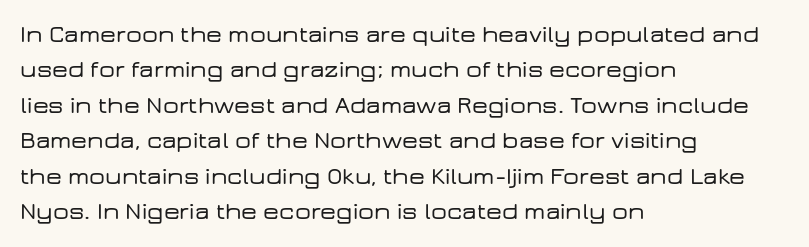
Q: Is the text italic (slanted)? A: No, it is upright.
Q: Is the text underlined? A: No.
Q: How is the paragraph aligned? A: Left-aligned.
Q: Is the spacing between letters normal or unusually wide? A: Normal.
Q: Is the spacing between lines tight, normal or loose? A: Normal.
